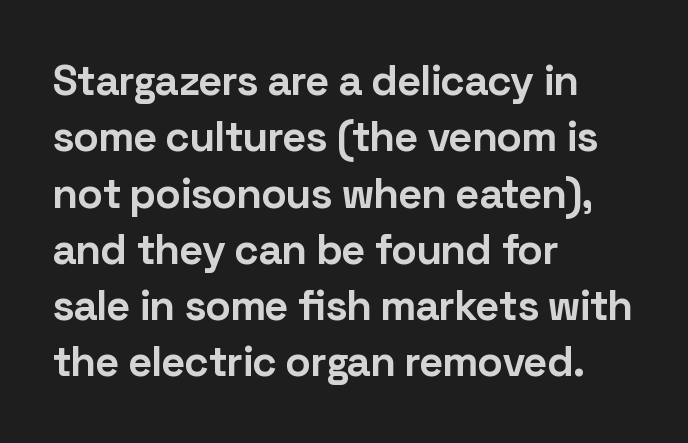
The image shows 42 px bold sans-serif type, upright; set left-aligned, normal line spacing (1.34x), normal letter spacing, not underlined; low stroke contrast and a medium x-height.
